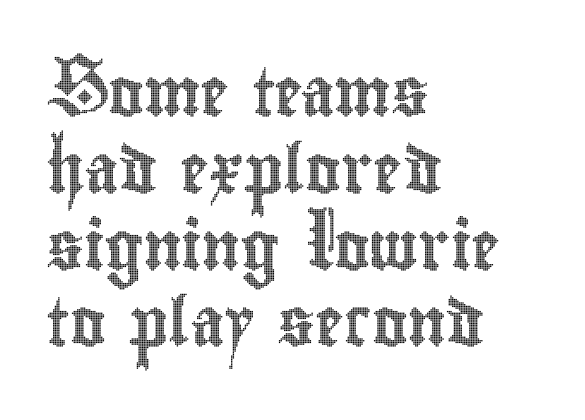
Nothing unusual about the tracking: characters are spaced as the font intends. The space between consecutive lines is moderate. These lines were composed using upright roman letters. A clean baseline with only descenders dipping below it.
